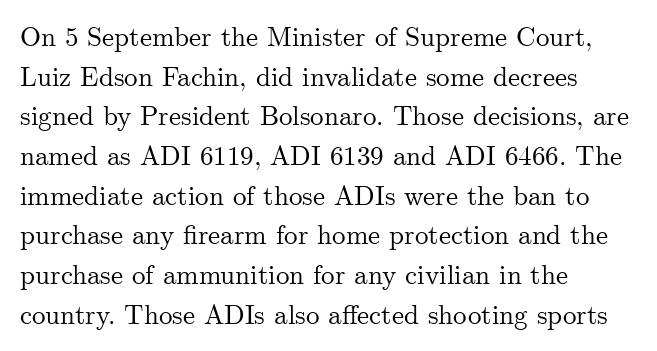
The image shows 27 px text type, upright; set left-aligned, normal line spacing (1.47x), normal letter spacing, not underlined.
